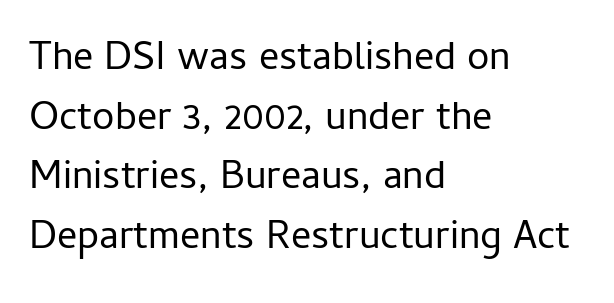
The image shows 40 px regular-weight sans-serif type, upright; set left-aligned, normal line spacing (1.49x), normal letter spacing, not underlined; low stroke contrast and a medium x-height.
